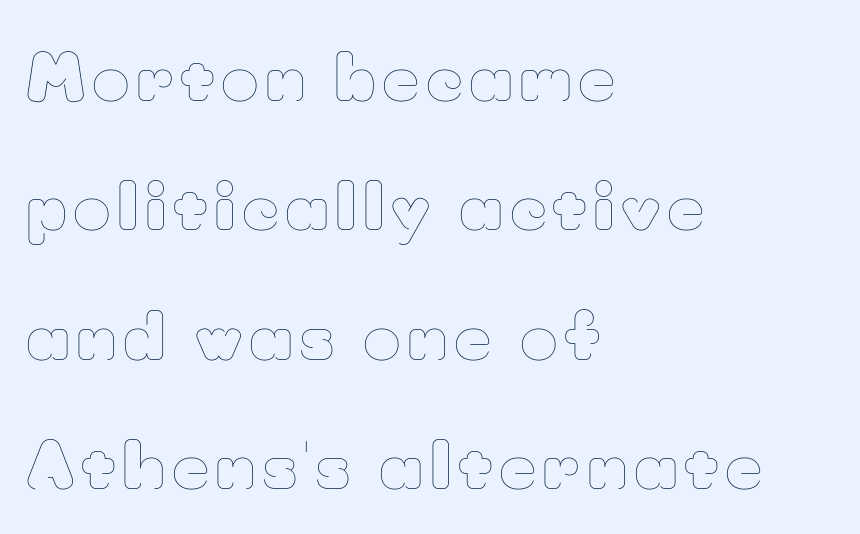
{"italic": "no", "bold": "no", "weight": "thin", "width": "normal", "stroke_contrast": "low", "x_height": "small", "monospaced": "no", "underline": "no", "align": "left", "line_spacing": "loose", "line_spacing_ratio": 2.02, "glyph_px": 64}
